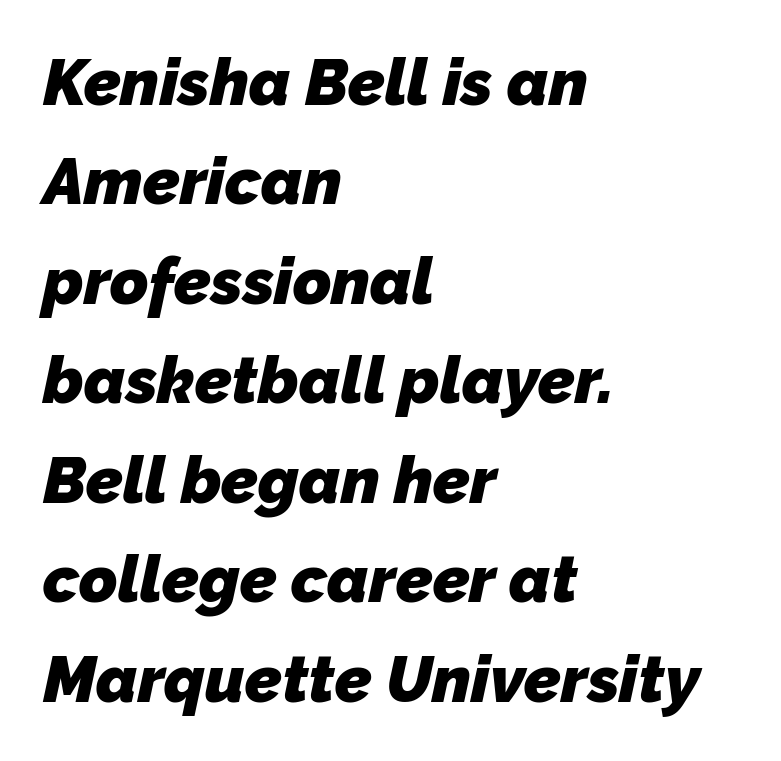
Q: Is the text bold? A: Yes.
Q: Is the typeface a serif or a sans-serif typeface? A: Sans-serif.
Q: Is the text underlined? A: No.
Q: How is the paragraph aligned? A: Left-aligned.
Q: Is the spacing between letters normal or unusually wide? A: Normal.
Q: Is the spacing between lines tight, normal or loose? A: Normal.
Q: Width (condensed, normal, or wide)? A: Normal.
Q: Stroke contrast? A: Low.
Q: x-height? A: Medium.
Q: Monospaced? A: No.
